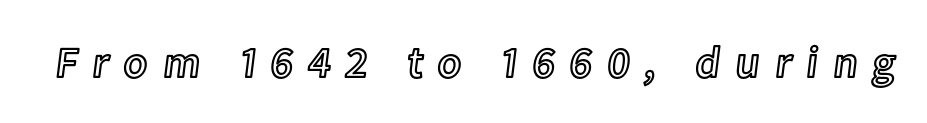
The image shows 44 px text type; set unusually wide letter spacing (+0.34 em), not underlined; a medium x-height.
